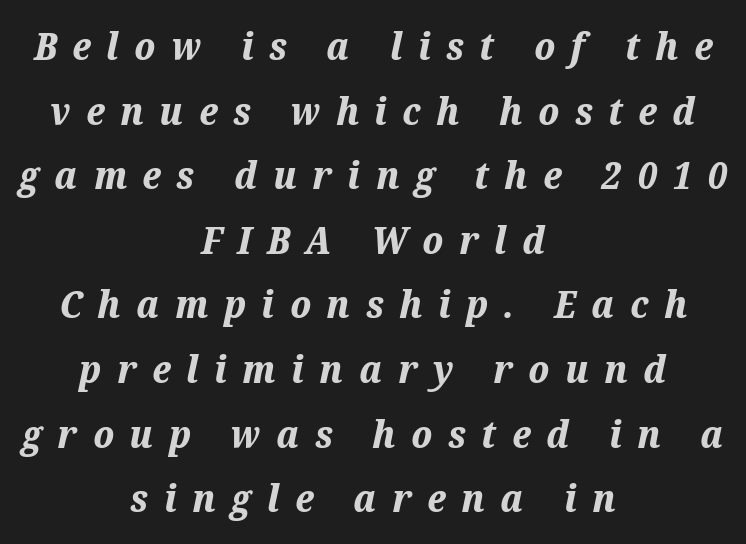
The image shows 38 px bold type, italic (leaning right); set centered, normal line spacing (1.7x), unusually wide letter spacing (+0.41 em), not underlined; medium stroke contrast and a medium x-height.
